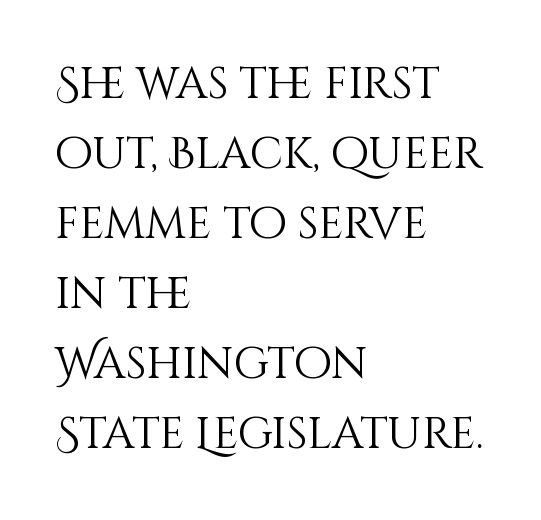
The image shows 44 px light type, upright; set left-aligned, normal line spacing (1.59x), normal letter spacing, not underlined; medium stroke contrast and a large x-height.
